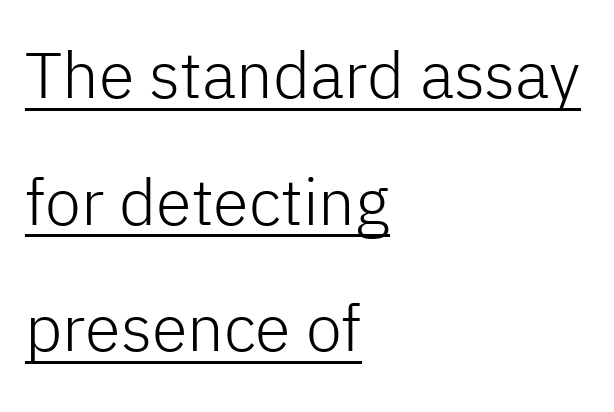
Q: Is the text bold? A: No.
Q: Is the text italic (slanted)? A: No, it is upright.
Q: Is the typeface a serif or a sans-serif typeface? A: Sans-serif.
Q: Is the text underlined? A: Yes.
Q: How is the paragraph aligned? A: Left-aligned.
Q: Is the spacing between letters normal or unusually wide? A: Normal.
Q: Is the spacing between lines tight, normal or loose? A: Loose.
Q: Width (condensed, normal, or wide)? A: Normal.
Q: Stroke contrast? A: Low.
Q: x-height? A: Medium.
Q: Monospaced? A: No.
